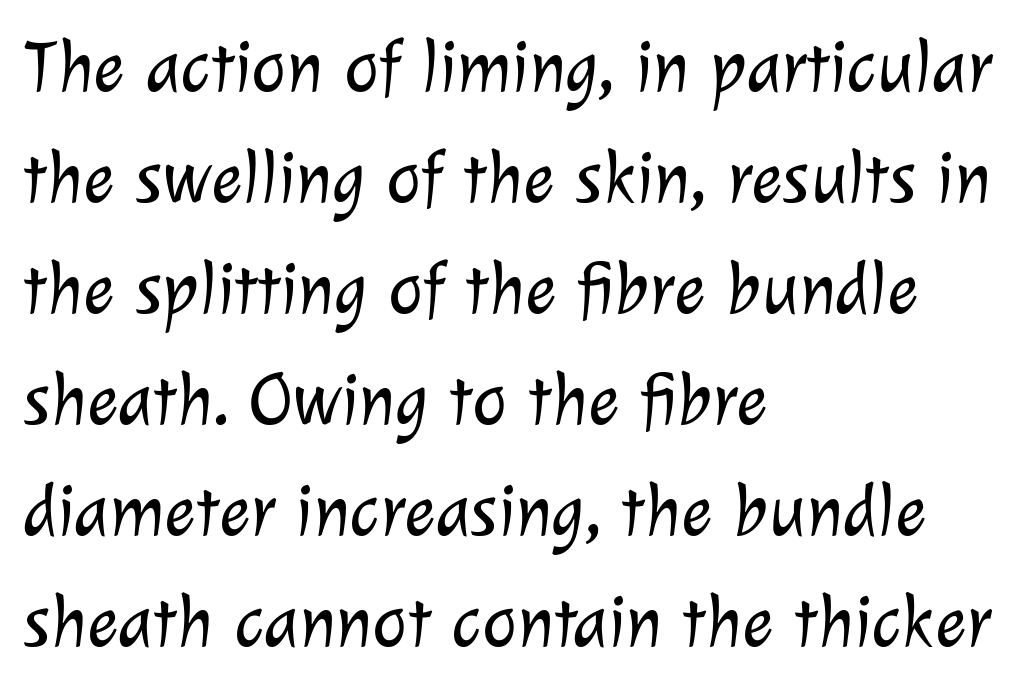
The image shows 74 px light sans-serif type; set left-aligned, normal line spacing (1.5x), normal letter spacing, not underlined; low stroke contrast and a medium x-height.
